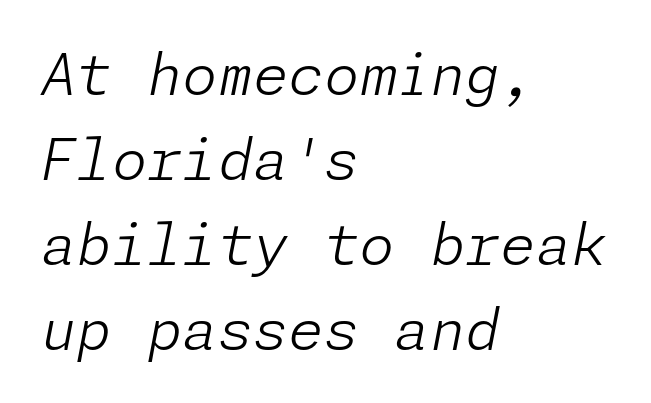
{"italic": "yes", "lean": "right", "slant_degrees": 11, "bold": "no", "weight": "light", "width": "normal", "stroke_contrast": "low", "x_height": "medium", "underline": "no", "align": "left", "line_spacing": "normal", "line_spacing_ratio": 1.49, "letter_spacing": "normal", "letter_spacing_em": 0.0, "glyph_px": 57}
